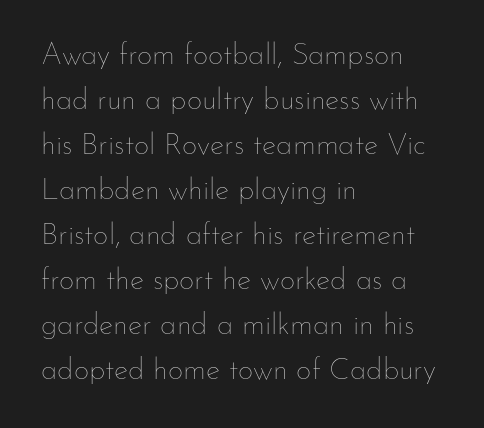
Q: Is the text bold? A: No.
Q: Is the text italic (slanted)? A: No, it is upright.
Q: Is the text underlined? A: No.
Q: How is the paragraph aligned? A: Left-aligned.
Q: Is the spacing between letters normal or unusually wide? A: Normal.
Q: Is the spacing between lines tight, normal or loose? A: Normal.
Q: Width (condensed, normal, or wide)? A: Normal.
Q: Stroke contrast? A: Low.
Q: x-height? A: Small.
Q: Monospaced? A: No.
